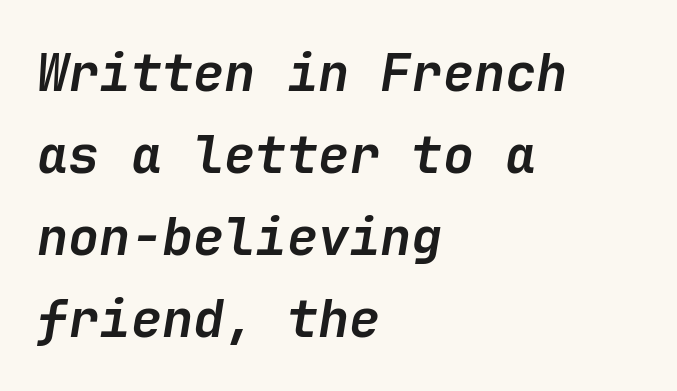
Q: Is the text bold? A: Yes.
Q: Is the text italic (slanted)? A: Yes, it leans right by about 9 degrees.
Q: Is the text underlined? A: No.
Q: How is the paragraph aligned? A: Left-aligned.
Q: Is the spacing between letters normal or unusually wide? A: Normal.
Q: Is the spacing between lines tight, normal or loose? A: Normal.
Q: Width (condensed, normal, or wide)? A: Normal.
Q: Stroke contrast? A: Low.
Q: x-height? A: Medium.
